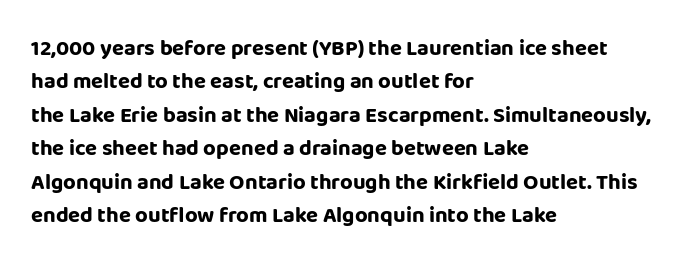
The image shows 22 px bold type, upright; set left-aligned, normal line spacing (1.52x), normal letter spacing, not underlined.
